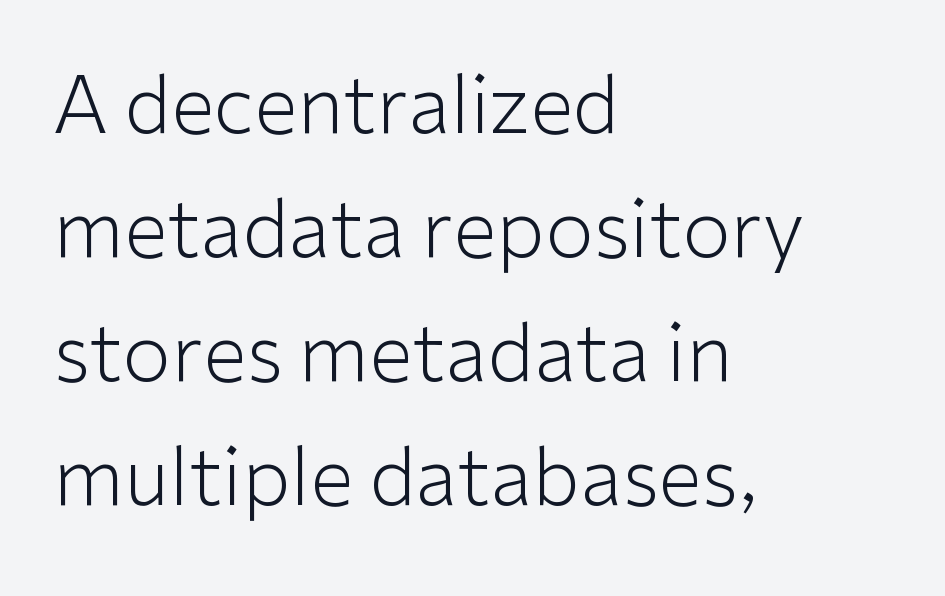
{"serif": "no", "italic": "no", "bold": "no", "weight": "light", "width": "normal", "stroke_contrast": "low", "x_height": "medium", "monospaced": "no", "underline": "no", "align": "left", "line_spacing": "normal", "line_spacing_ratio": 1.57, "letter_spacing": "normal", "letter_spacing_em": 0.0, "glyph_px": 79}
